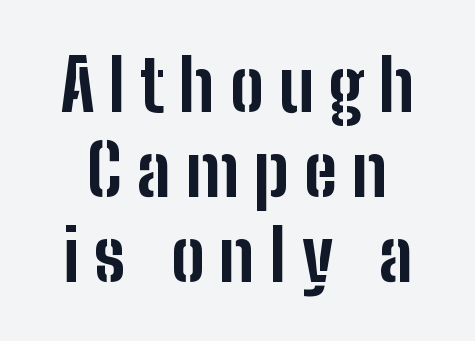
The image shows 71 px bold, condensed sans-serif type, upright; set line spacing 1.2x, unusually wide letter spacing (+0.21 em), not underlined; low stroke contrast and a medium x-height.
